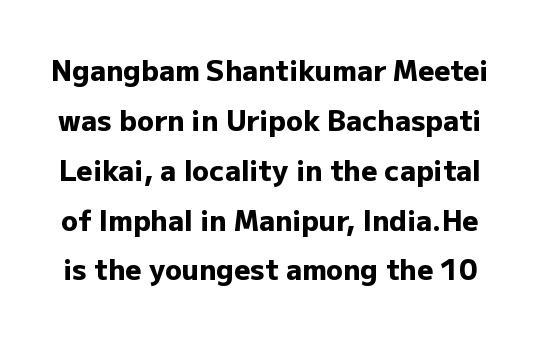
{"serif": "no", "italic": "no", "bold": "yes", "weight": "heavy", "width": "normal", "stroke_contrast": "low", "x_height": "medium", "monospaced": "no", "underline": "no", "line_spacing_ratio": 1.78, "letter_spacing": "normal", "letter_spacing_em": 0.0, "glyph_px": 28}
